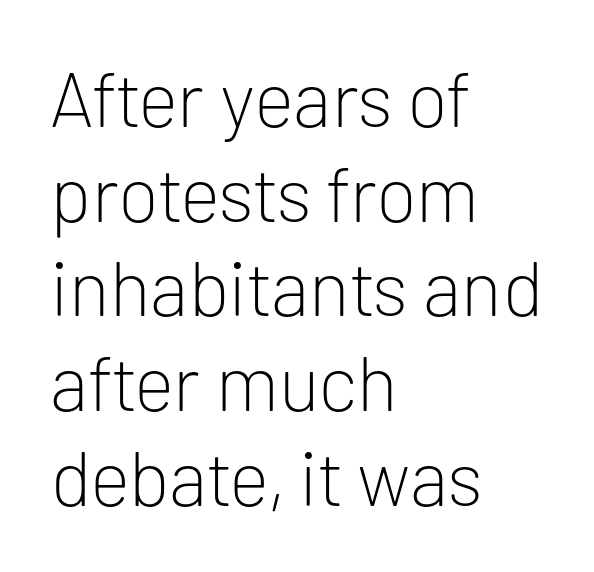
Q: Is the text bold? A: No.
Q: Is the text italic (slanted)? A: No, it is upright.
Q: Is the typeface a serif or a sans-serif typeface? A: Sans-serif.
Q: Is the text underlined? A: No.
Q: How is the paragraph aligned? A: Left-aligned.
Q: Is the spacing between letters normal or unusually wide? A: Normal.
Q: Width (condensed, normal, or wide)? A: Normal.
Q: Stroke contrast? A: Low.
Q: x-height? A: Medium.
Q: Monospaced? A: No.
